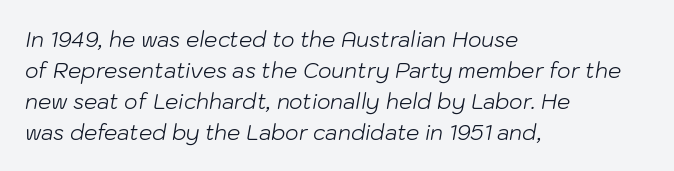
{"italic": "yes", "lean": "right", "slant_degrees": 10, "bold": "no", "underline": "no", "align": "left", "line_spacing": "normal", "line_spacing_ratio": 1.47, "letter_spacing": "normal", "letter_spacing_em": 0.0, "glyph_px": 21}
